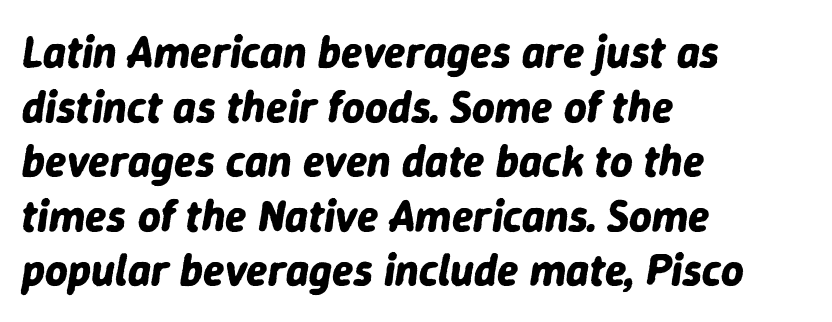
The image shows 44 px bold type, italic (leaning right); set left-aligned, line spacing 1.24x, normal letter spacing, not underlined; low stroke contrast and a medium x-height.
